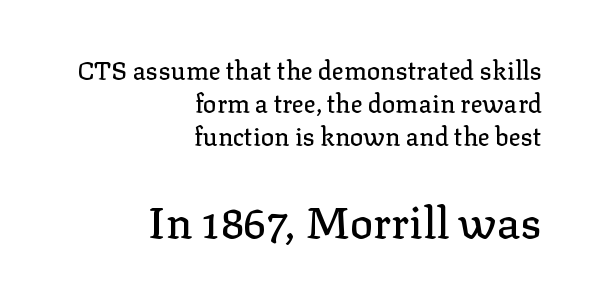
Q: Is the text italic (slanted)? A: No, it is upright.
Q: Is the typeface a serif or a sans-serif typeface? A: Serif.
Q: Is the text underlined? A: No.
Q: How is the paragraph aligned? A: Right-aligned.
Q: Is the spacing between letters normal or unusually wide? A: Normal.
Q: Is the spacing between lines tight, normal or loose? A: Normal.
Q: Which block of text is set in a larger size, the first (top) or the second (bottom)? A: The second (bottom) one.
Q: Width (condensed, normal, or wide)? A: Normal.
Q: Stroke contrast? A: Low.
Q: x-height? A: Medium.
Q: Monospaced? A: No.
